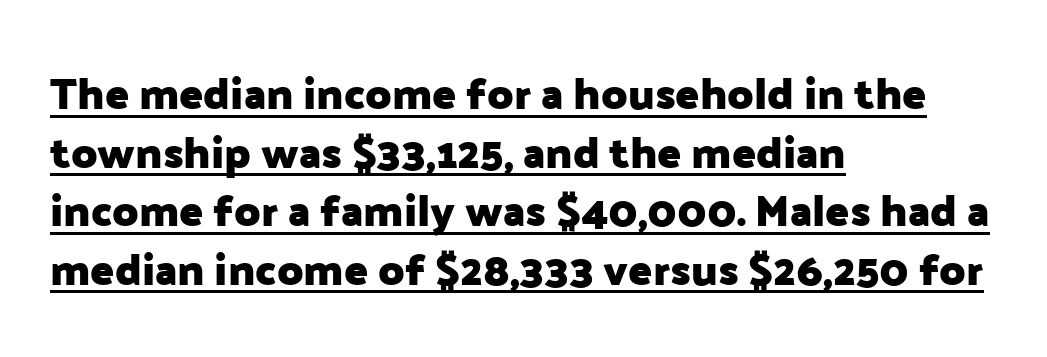
{"serif": "no", "italic": "no", "bold": "yes", "weight": "heavy", "width": "normal", "stroke_contrast": "low", "x_height": "medium", "monospaced": "no", "underline": "yes", "align": "left", "line_spacing": "normal", "line_spacing_ratio": 1.33, "letter_spacing": "normal", "letter_spacing_em": 0.0, "glyph_px": 44}
